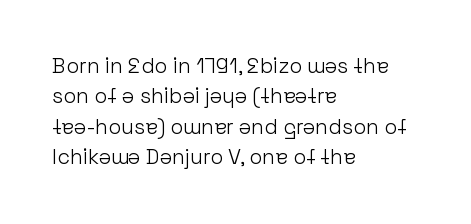
{"italic": "no", "bold": "no", "underline": "no", "align": "left", "line_spacing": "normal", "line_spacing_ratio": 1.45, "letter_spacing": "normal", "letter_spacing_em": 0.0, "glyph_px": 21}
